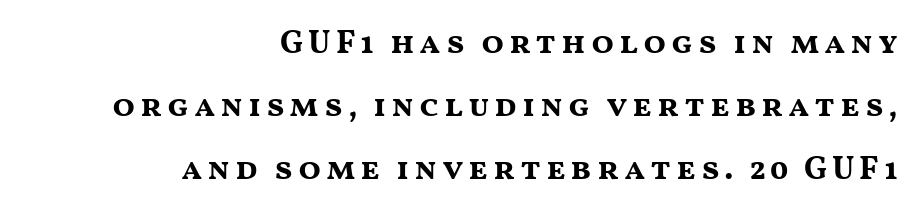
Q: Is the text bold? A: Yes.
Q: Is the text italic (slanted)? A: No, it is upright.
Q: Is the typeface a serif or a sans-serif typeface? A: Sans-serif.
Q: Is the text underlined? A: No.
Q: How is the paragraph aligned? A: Right-aligned.
Q: Is the spacing between lines tight, normal or loose? A: Loose.
Q: Width (condensed, normal, or wide)? A: Wide.
Q: Stroke contrast? A: Medium.
Q: x-height? A: Medium.
Q: Monospaced? A: No.
